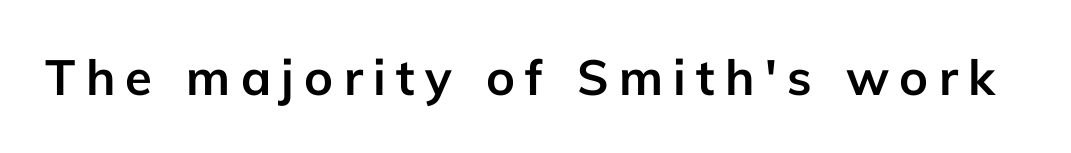
Q: Is the text bold? A: Yes.
Q: Is the text italic (slanted)? A: No, it is upright.
Q: Is the typeface a serif or a sans-serif typeface? A: Sans-serif.
Q: Is the text underlined? A: No.
Q: Is the spacing between letters normal or unusually wide? A: Unusually wide.
Q: Width (condensed, normal, or wide)? A: Normal.
Q: Stroke contrast? A: Low.
Q: x-height? A: Medium.
Q: Monospaced? A: No.
